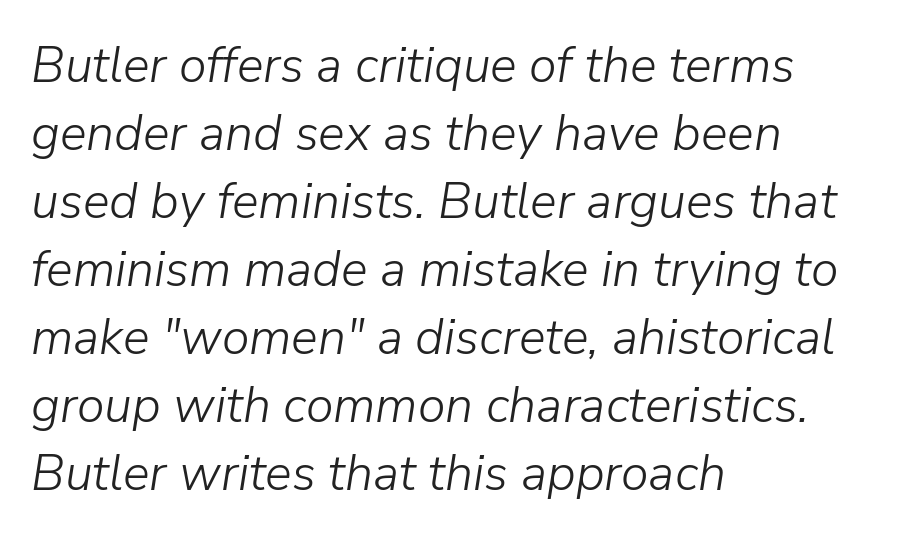
The image shows 50 px light type, italic (leaning right); set left-aligned, normal line spacing (1.36x), normal letter spacing, not underlined; low stroke contrast and a medium x-height.
